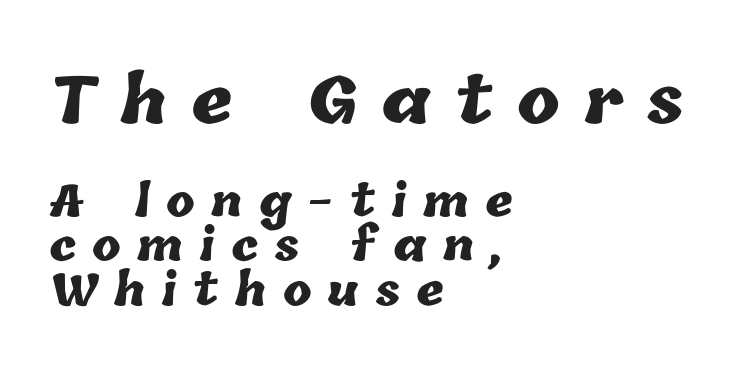
Q: Is the text bold? A: Yes.
Q: Is the text underlined? A: No.
Q: How is the paragraph aligned? A: Left-aligned.
Q: Is the spacing between letters normal or unusually wide? A: Unusually wide.
Q: Is the spacing between lines tight, normal or loose? A: Tight.
Q: Which block of text is set in a larger size, the first (top) or the second (bottom)? A: The first (top) one.
Q: Width (condensed, normal, or wide)? A: Normal.
Q: Stroke contrast? A: Low.
Q: x-height? A: Medium.
Q: Monospaced? A: No.
